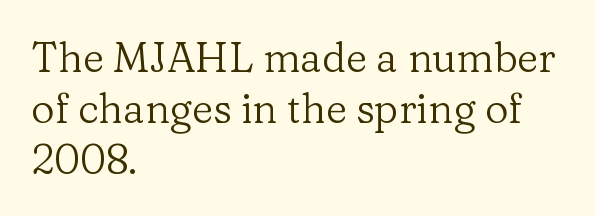
Q: Is the text bold? A: No.
Q: Is the text italic (slanted)? A: No, it is upright.
Q: Is the typeface a serif or a sans-serif typeface? A: Serif.
Q: Is the text underlined? A: No.
Q: How is the paragraph aligned? A: Left-aligned.
Q: Is the spacing between letters normal or unusually wide? A: Normal.
Q: Width (condensed, normal, or wide)? A: Normal.
Q: Stroke contrast? A: Low.
Q: x-height? A: Medium.
Q: Monospaced? A: No.
